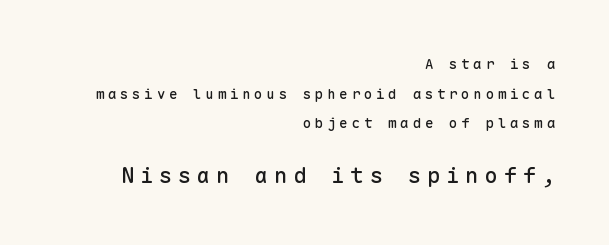
The image shows 22 px text type, upright; set right-aligned, loose line spacing (2.11x), unusually wide letter spacing (+0.27 em), not underlined; the second (bottom) block is 1.57x larger.
